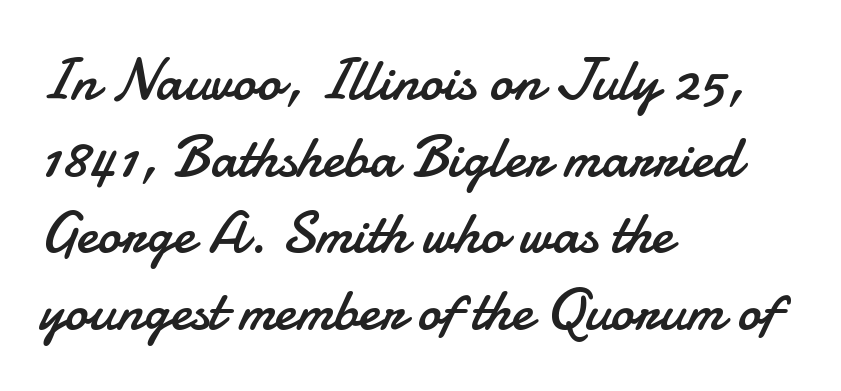
Q: Is the text bold? A: No.
Q: Is the text italic (slanted)? A: Yes.
Q: Is the typeface a serif or a sans-serif typeface? A: Sans-serif.
Q: Is the text underlined? A: No.
Q: How is the paragraph aligned? A: Left-aligned.
Q: Is the spacing between letters normal or unusually wide? A: Normal.
Q: Is the spacing between lines tight, normal or loose? A: Normal.
Q: Width (condensed, normal, or wide)? A: Normal.
Q: Stroke contrast? A: Low.
Q: x-height? A: Small.
Q: Monospaced? A: No.
